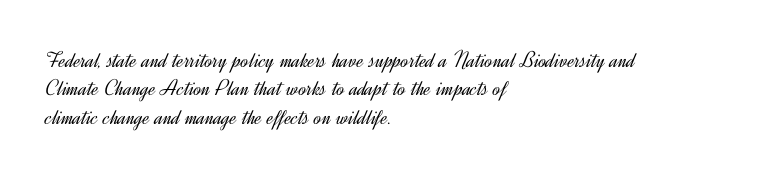
Nobody touched the tracking dial on this one. Visually the block forms a straight wall on the left and a jagged coastline on the right. Beneath every word, the page is bare.
